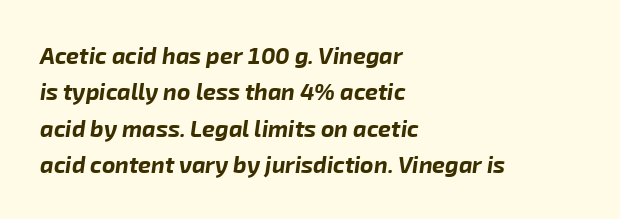
{"italic": "yes", "lean": "right", "slant_degrees": 8, "bold": "yes", "underline": "no", "align": "left", "line_spacing": "normal", "line_spacing_ratio": 1.58, "letter_spacing": "normal", "letter_spacing_em": 0.0, "glyph_px": 23}
